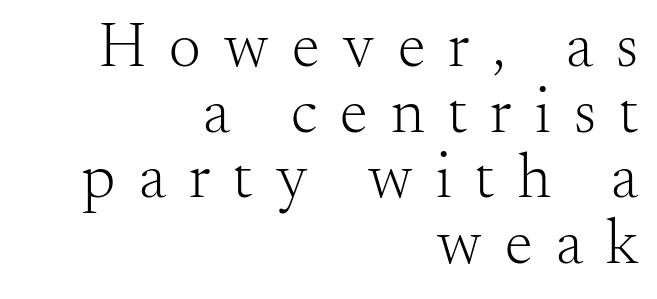
{"serif": "yes", "italic": "no", "bold": "no", "weight": "light", "width": "normal", "stroke_contrast": "medium", "x_height": "small", "monospaced": "no", "underline": "no", "align": "right", "line_spacing": "tight", "line_spacing_ratio": 1.04, "letter_spacing": "wide", "letter_spacing_em": 0.37, "glyph_px": 63}
